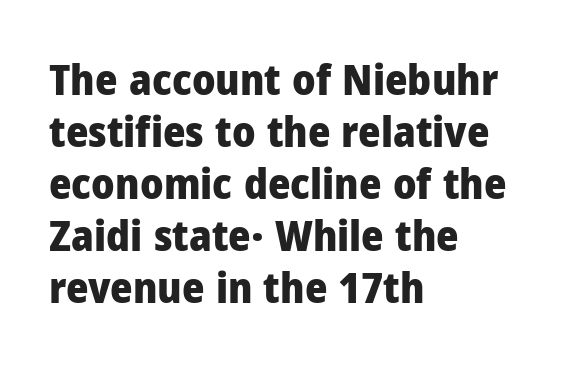
{"serif": "no", "italic": "no", "bold": "yes", "weight": "heavy", "width": "normal", "stroke_contrast": "low", "x_height": "medium", "monospaced": "no", "underline": "no", "align": "left", "line_spacing_ratio": 1.21, "letter_spacing": "normal", "letter_spacing_em": 0.0, "glyph_px": 43}
